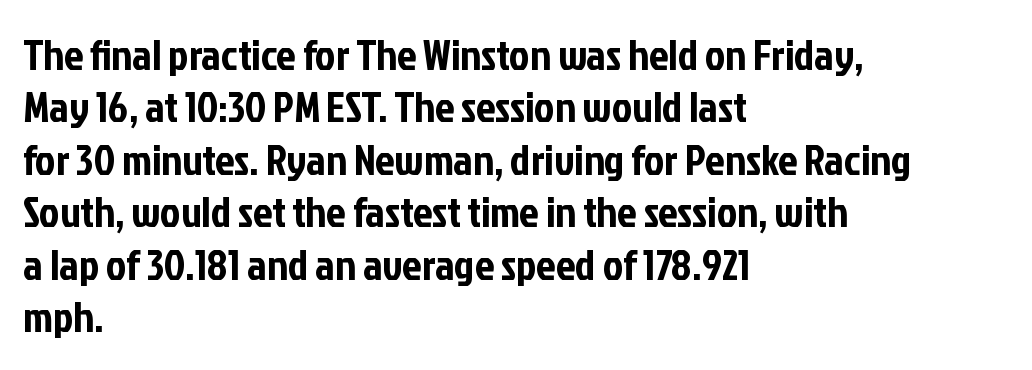
Q: Is the text italic (slanted)? A: No, it is upright.
Q: Is the typeface a serif or a sans-serif typeface? A: Sans-serif.
Q: Is the text underlined? A: No.
Q: How is the paragraph aligned? A: Left-aligned.
Q: Is the spacing between letters normal or unusually wide? A: Normal.
Q: Width (condensed, normal, or wide)? A: Condensed.
Q: Stroke contrast? A: Low.
Q: x-height? A: Medium.
Q: Monospaced? A: No.
